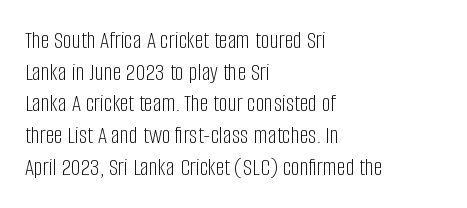
Q: Is the text bold? A: No.
Q: Is the text italic (slanted)? A: No, it is upright.
Q: Is the text underlined? A: No.
Q: How is the paragraph aligned? A: Left-aligned.
Q: Is the spacing between letters normal or unusually wide? A: Normal.
Q: Is the spacing between lines tight, normal or loose? A: Normal.
